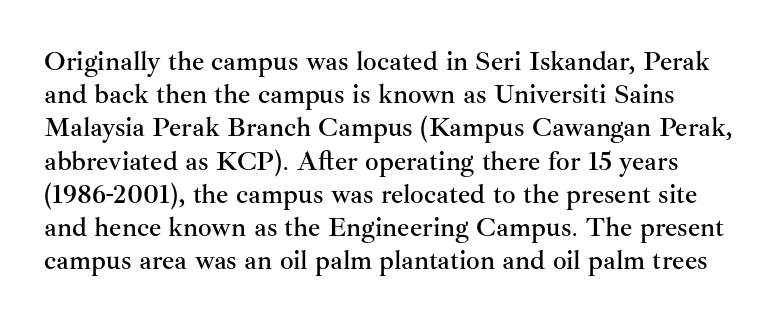
The image shows 27 px text type, upright; set line spacing 1.23x, normal letter spacing, not underlined.
